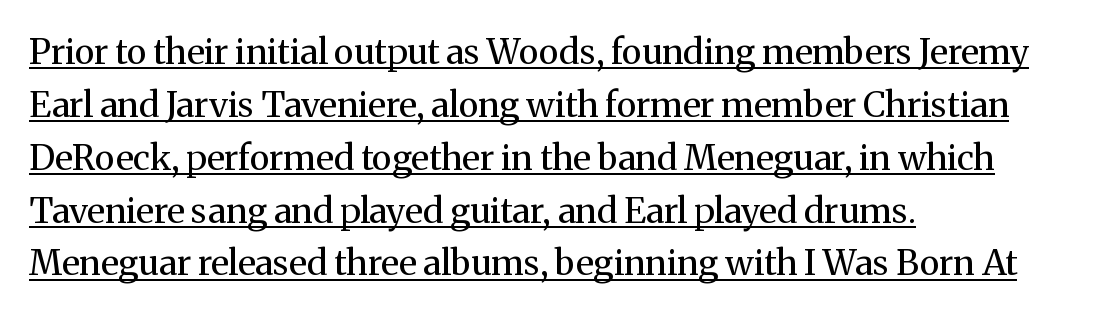
Q: Is the text bold? A: No.
Q: Is the text italic (slanted)? A: No, it is upright.
Q: Is the typeface a serif or a sans-serif typeface? A: Serif.
Q: Is the text underlined? A: Yes.
Q: How is the paragraph aligned? A: Left-aligned.
Q: Is the spacing between letters normal or unusually wide? A: Normal.
Q: Is the spacing between lines tight, normal or loose? A: Normal.
Q: Width (condensed, normal, or wide)? A: Normal.
Q: Stroke contrast? A: Medium.
Q: x-height? A: Medium.
Q: Monospaced? A: No.
